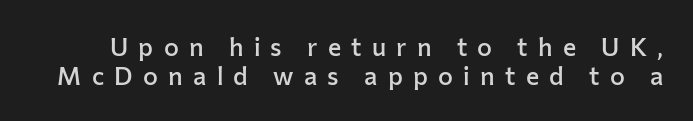
{"italic": "no", "bold": "semi", "underline": "no", "line_spacing": "tight", "line_spacing_ratio": 1.15, "letter_spacing": "wide", "letter_spacing_em": 0.41, "glyph_px": 25}
